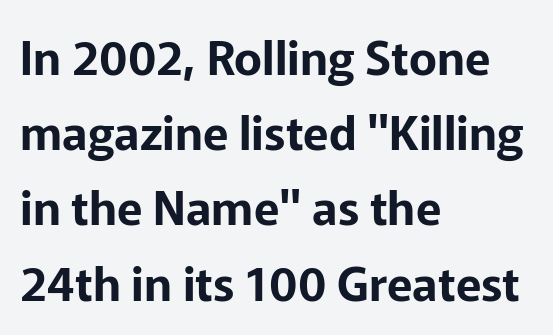
The image shows 47 px sans-serif type, upright; set left-aligned, normal line spacing (1.6x), normal letter spacing, not underlined; low stroke contrast and a medium x-height.
